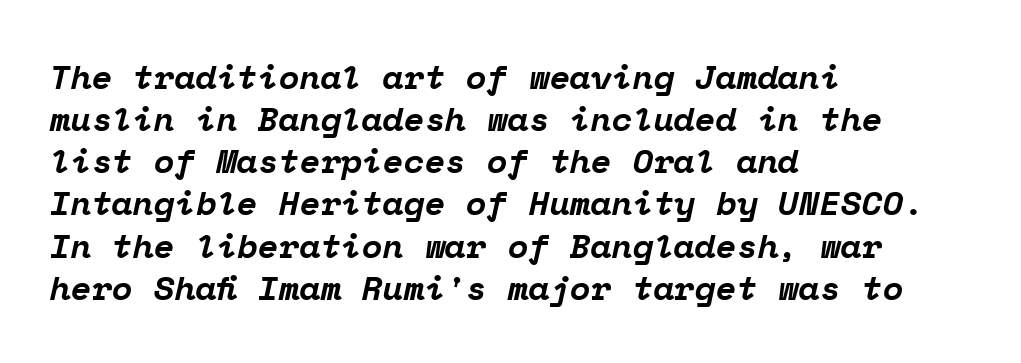
{"serif": "yes", "italic": "yes", "lean": "right", "slant_degrees": 12, "bold": "yes", "weight": "bold", "width": "normal", "stroke_contrast": "low", "x_height": "medium", "monospaced": "yes", "underline": "no", "align": "left", "line_spacing_ratio": 1.24, "letter_spacing": "normal", "letter_spacing_em": 0.0, "glyph_px": 34}
